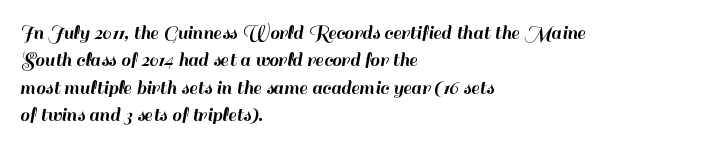
You could call the tracking neutral — neither tight nor loose. Honestly, there is no underline to notice here at all. Compared with a centered layout, this one pins lines to the left instead. Interline gaps are of average width in this sample.
